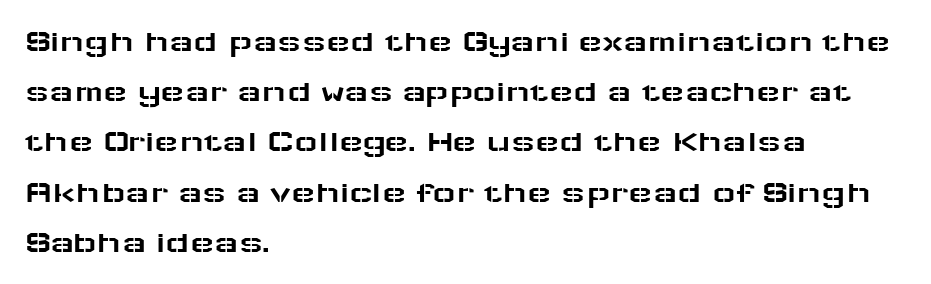
The rendering uses natural spacing where letterforms have individual widths. Examine the stroke ends and you'll find no serifs. The block of text has a typical density, with ordinary space between rows. Upright lettering throughout. The setting favours the left margin, as ordinary paragraphs usually do.
